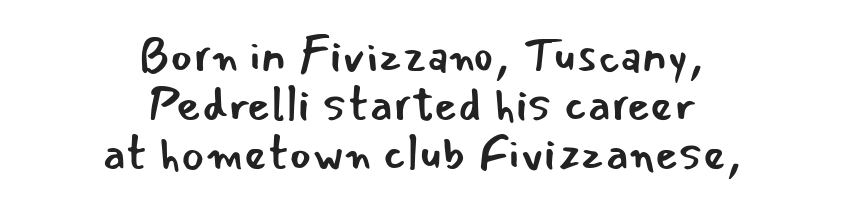
Q: Is the text bold? A: No.
Q: Is the text italic (slanted)? A: No, it is upright.
Q: Is the typeface a serif or a sans-serif typeface? A: Sans-serif.
Q: Is the text underlined? A: No.
Q: How is the paragraph aligned? A: Centered.
Q: Is the spacing between letters normal or unusually wide? A: Normal.
Q: Is the spacing between lines tight, normal or loose? A: Tight.
Q: Width (condensed, normal, or wide)? A: Normal.
Q: Stroke contrast? A: Low.
Q: x-height? A: Small.
Q: Monospaced? A: No.
